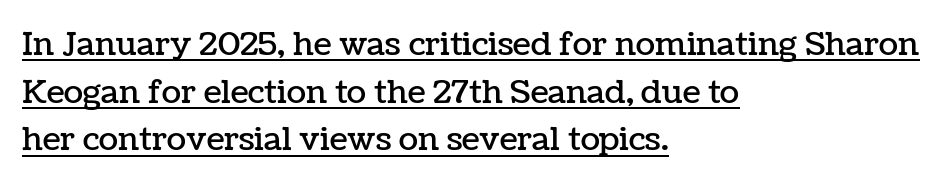
The image shows 32 px text type, upright; set left-aligned, normal line spacing (1.49x), normal letter spacing, underlined; low stroke contrast and a medium x-height.
